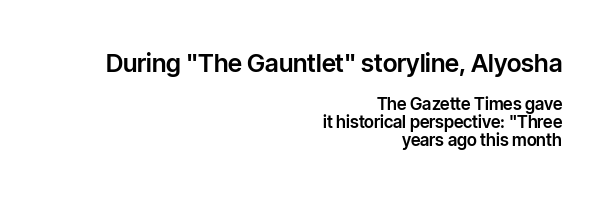
Q: Is the text italic (slanted)? A: No, it is upright.
Q: Is the text underlined? A: No.
Q: How is the paragraph aligned? A: Right-aligned.
Q: Is the spacing between letters normal or unusually wide? A: Normal.
Q: Is the spacing between lines tight, normal or loose? A: Tight.
Q: Which block of text is set in a larger size, the first (top) or the second (bottom)? A: The first (top) one.
